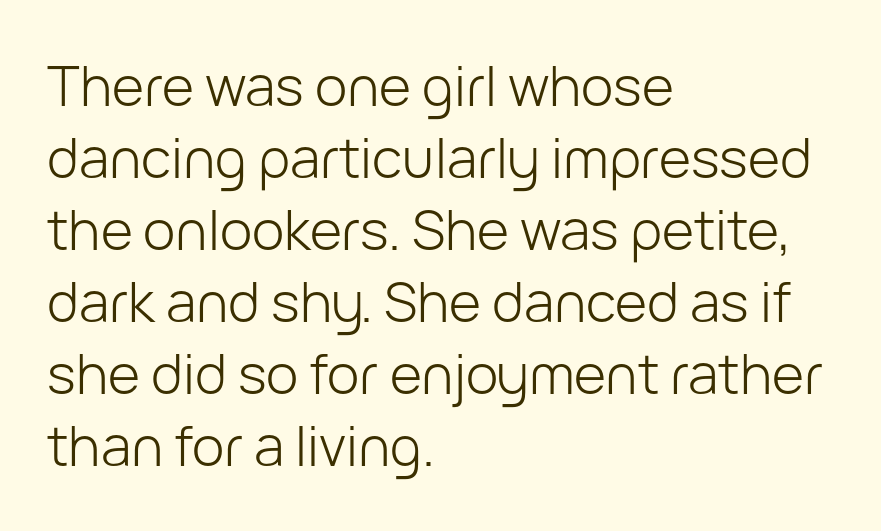
Nope, not italic — everything's standing straight. No word sits above an underline. Each letter keeps its own natural width here, so spacing adapts to shape. Line beginnings align vertically; line endings do not.
